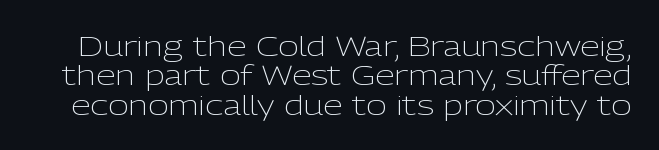
{"serif": "no", "italic": "no", "bold": "no", "weight": "light", "width": "normal", "stroke_contrast": "low", "x_height": "medium", "monospaced": "no", "underline": "no", "line_spacing": "tight", "line_spacing_ratio": 1.05, "letter_spacing": "normal", "letter_spacing_em": 0.0, "glyph_px": 28}
